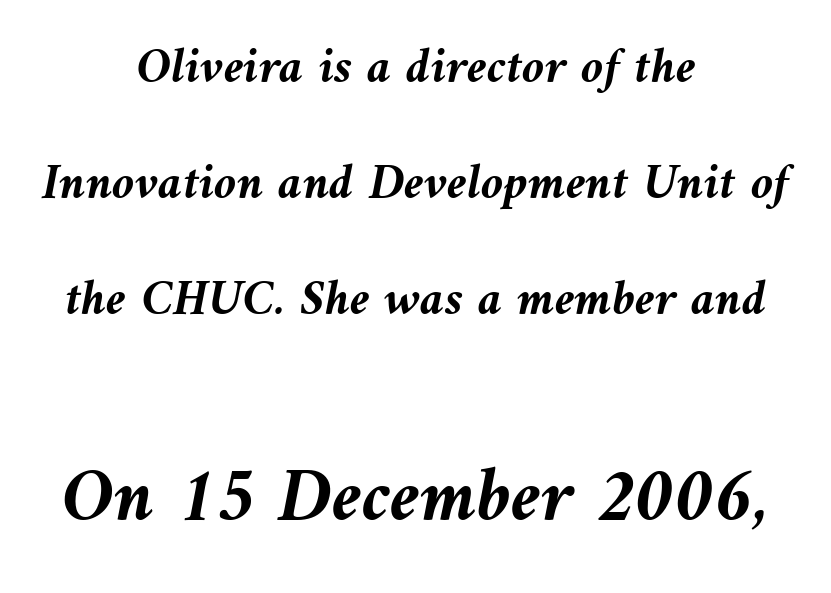
{"italic": "yes", "lean": "left", "slant_degrees": 10, "bold": "yes", "weight": "semibold", "width": "normal", "stroke_contrast": "medium", "x_height": "medium", "monospaced": "no", "underline": "no", "align": "center", "line_spacing": "loose", "line_spacing_ratio": 2.27, "letter_spacing": "normal", "letter_spacing_em": 0.0, "larger_block": "second", "size_ratio": 1.51, "glyph_px": 77}
